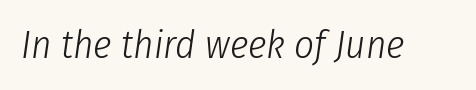
The image shows 39 px light, condensed type, italic (leaning right); set normal letter spacing, not underlined; low stroke contrast and a medium x-height.
